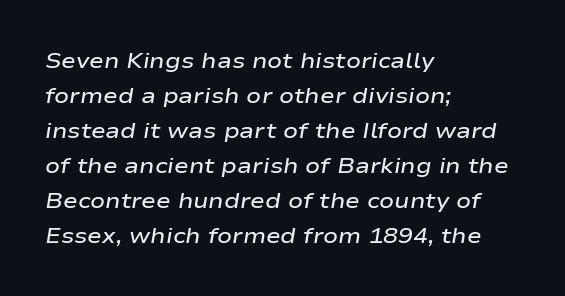
The image shows 22 px text type, italic (leaning right); set left-aligned, normal line spacing (1.59x), normal letter spacing, not underlined.
